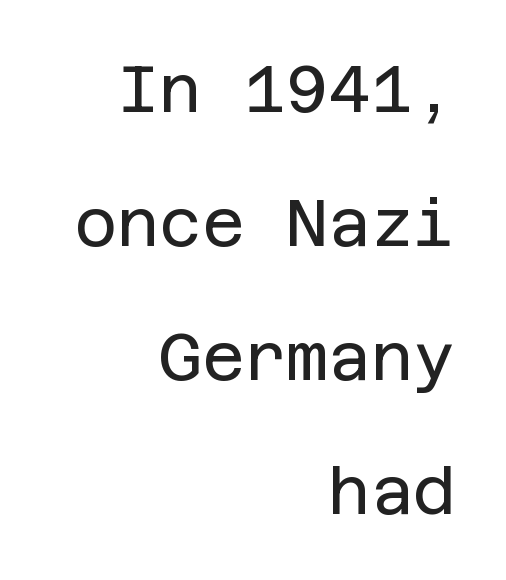
The image shows 65 px regular-weight sans-serif type, upright; set right-aligned, loose line spacing (2.06x), normal letter spacing, not underlined; low stroke contrast and a large x-height.
